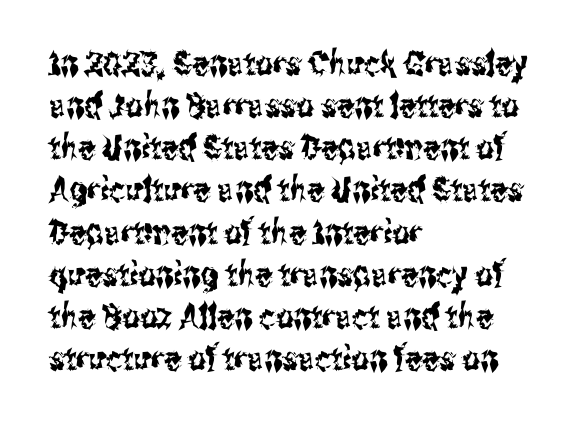
The face used here is rendered with its standard letterfit. Line starts are locked; line ends wander. The specimen reads as upright at a glance. Look at the bottom of the vertical strokes: they stop flat, with no serifs. The glyphs are unaccompanied by any horizontal stroke below them. Think of a printed novel: that variable character pitch is what you see here.
